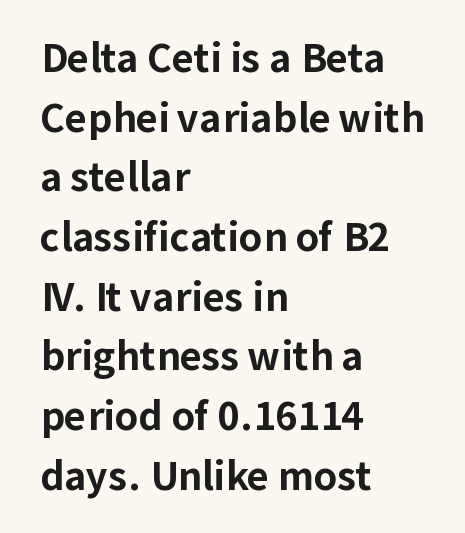
Q: Is the text bold? A: Yes.
Q: Is the text italic (slanted)? A: No, it is upright.
Q: Is the typeface a serif or a sans-serif typeface? A: Sans-serif.
Q: Is the text underlined? A: No.
Q: How is the paragraph aligned? A: Left-aligned.
Q: Is the spacing between letters normal or unusually wide? A: Normal.
Q: Is the spacing between lines tight, normal or loose? A: Normal.
Q: Width (condensed, normal, or wide)? A: Normal.
Q: Stroke contrast? A: Low.
Q: x-height? A: Medium.
Q: Monospaced? A: No.
